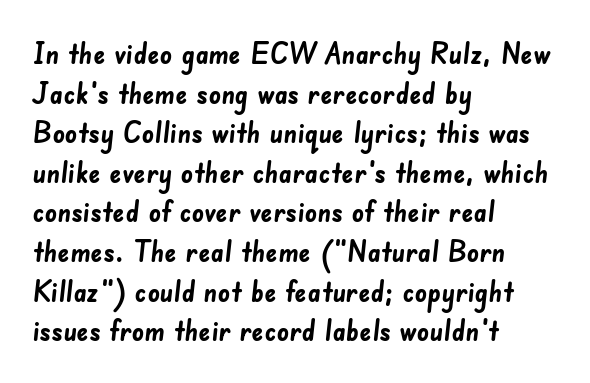
Plain, unruled lines of type. The lines sit at an ordinary, default distance from one another. Note the varied advance widths — an 'i' is clearly narrower than an 'm'. The rendering uses a bold face; every stroke is thick and dark. Compared with a centered layout, this one pins lines to the left instead. The tracking reads as untouched default to a designer's eye.
